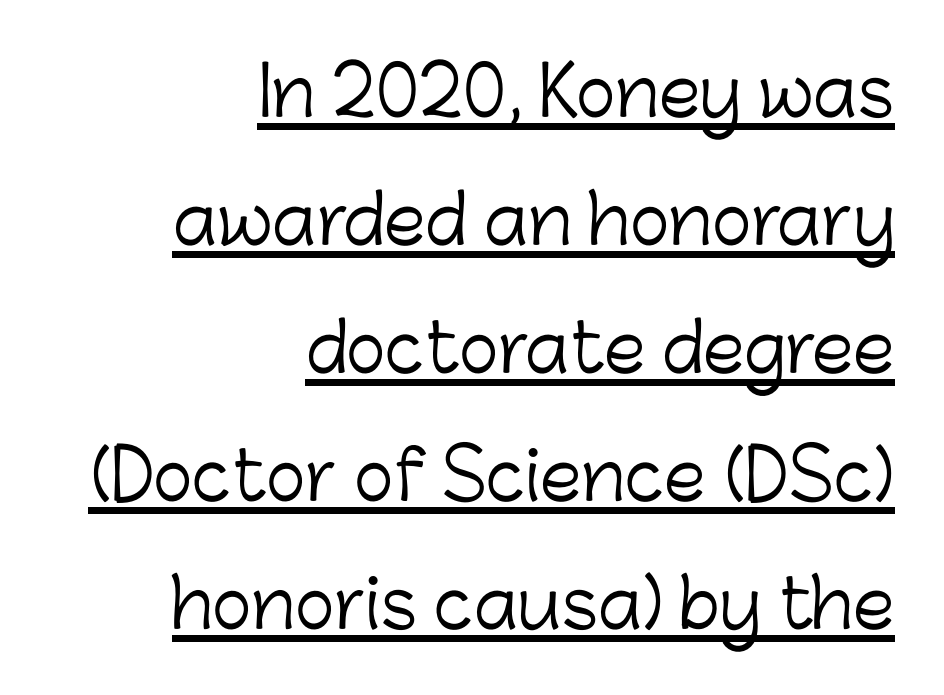
{"serif": "no", "italic": "no", "bold": "no", "weight": "light", "width": "normal", "stroke_contrast": "low", "x_height": "medium", "monospaced": "no", "underline": "yes", "align": "right", "line_spacing": "loose", "line_spacing_ratio": 1.91, "letter_spacing": "normal", "letter_spacing_em": 0.0, "glyph_px": 67}
